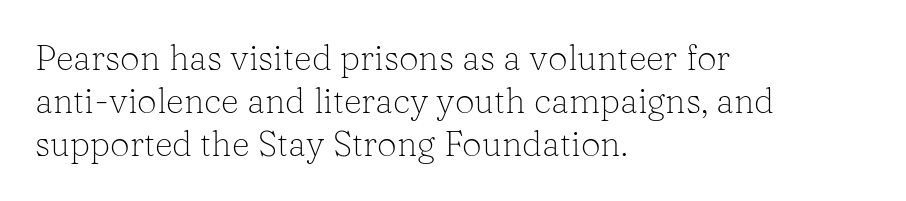
{"serif": "yes", "italic": "no", "bold": "no", "weight": "light", "width": "normal", "stroke_contrast": "low", "x_height": "medium", "monospaced": "no", "underline": "no", "align": "left", "line_spacing_ratio": 1.23, "letter_spacing": "normal", "letter_spacing_em": 0.0, "glyph_px": 35}
